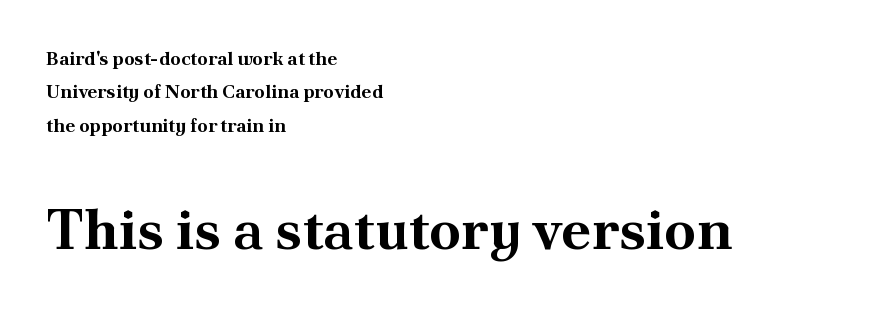
The image shows 57 px bold serif type, upright; set left-aligned, line spacing 1.76x, normal letter spacing, not underlined; the second (bottom) block is 3.0x larger; medium stroke contrast and a small x-height.
